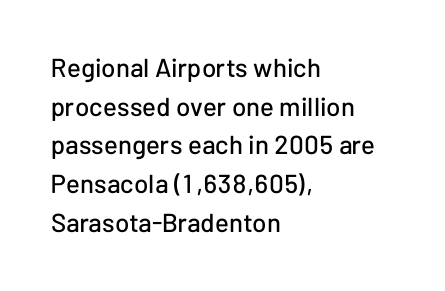
If you measured baseline to baseline, you'd find a middling distance. The line texture is even and compact thanks to regular tracking. Descender tails drop into unmarked territory. Posture: upright roman. Horizontally, the lines are justified to the leading edge only.
